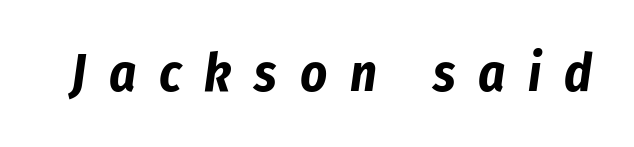
{"italic": "yes", "lean": "right", "slant_degrees": 8, "bold": "yes", "weight": "bold", "width": "condensed", "stroke_contrast": "low", "x_height": "medium", "monospaced": "no", "underline": "no", "letter_spacing": "wide", "letter_spacing_em": 0.44, "glyph_px": 52}
